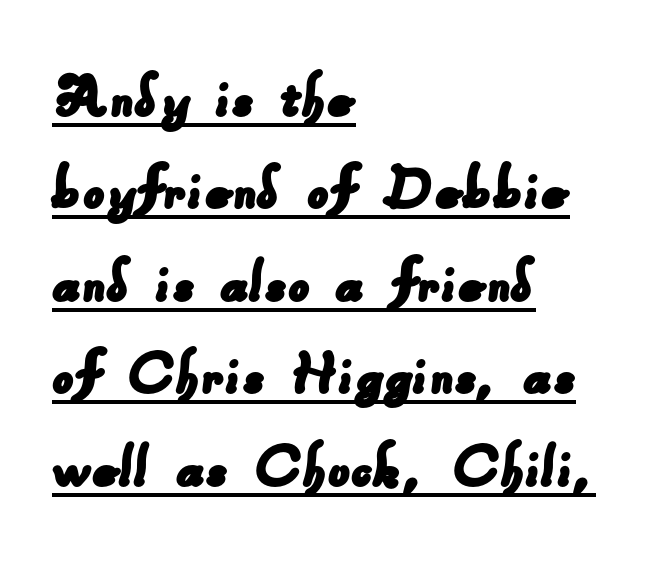
A normal amount of white space separates one row of letters from the next. Note the varied advance widths — an 'i' is clearly narrower than an 'm'. Has an underline been added? It has. These lines are set flush left with a ragged right edge. Type style note: lacks serifs.
